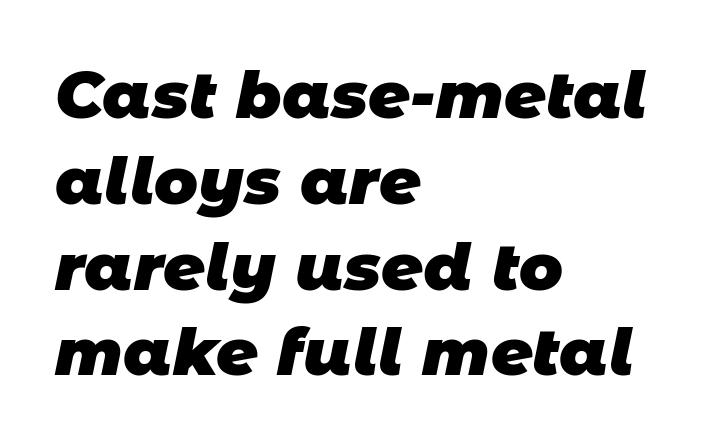
Q: Is the text bold? A: Yes.
Q: Is the typeface a serif or a sans-serif typeface? A: Sans-serif.
Q: Is the text underlined? A: No.
Q: How is the paragraph aligned? A: Left-aligned.
Q: Is the spacing between letters normal or unusually wide? A: Normal.
Q: Is the spacing between lines tight, normal or loose? A: Normal.
Q: Width (condensed, normal, or wide)? A: Normal.
Q: Stroke contrast? A: Low.
Q: x-height? A: Large.
Q: Monospaced? A: No.
